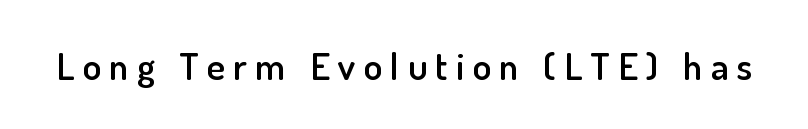
Q: Is the text bold? A: Semi-bold.
Q: Is the text italic (slanted)? A: No, it is upright.
Q: Is the typeface a serif or a sans-serif typeface? A: Sans-serif.
Q: Is the text underlined? A: No.
Q: Is the spacing between letters normal or unusually wide? A: Unusually wide.
Q: Width (condensed, normal, or wide)? A: Normal.
Q: Stroke contrast? A: Low.
Q: x-height? A: Small.
Q: Monospaced? A: No.
